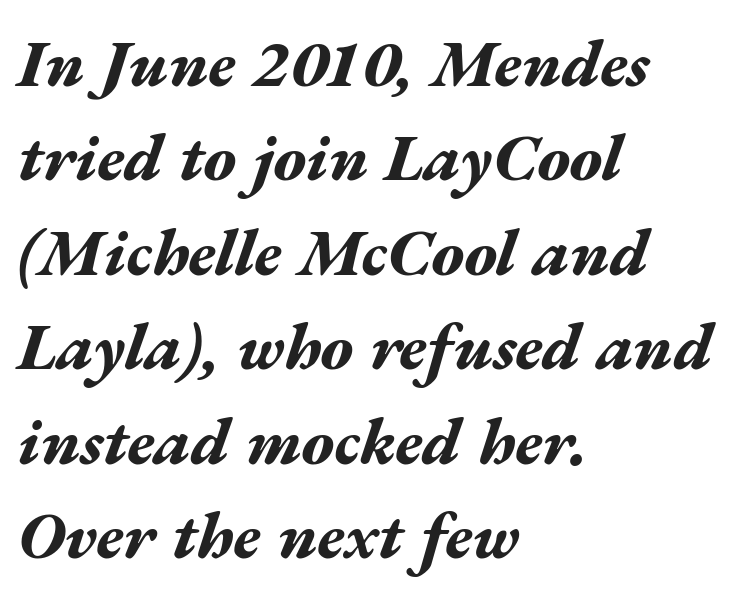
Q: Is the text bold? A: Yes.
Q: Is the text italic (slanted)? A: Yes, it leans right by about 17 degrees.
Q: Is the text underlined? A: No.
Q: How is the paragraph aligned? A: Left-aligned.
Q: Is the spacing between letters normal or unusually wide? A: Normal.
Q: Is the spacing between lines tight, normal or loose? A: Normal.
Q: Width (condensed, normal, or wide)? A: Wide.
Q: Stroke contrast? A: Medium.
Q: x-height? A: Medium.
Q: Monospaced? A: No.
